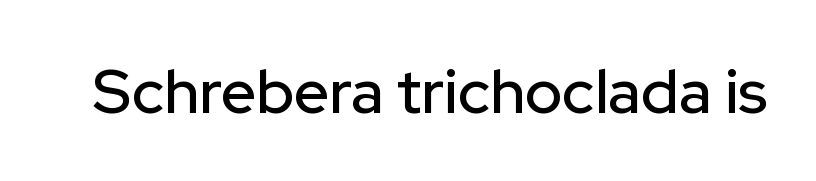
{"serif": "no", "italic": "no", "width": "normal", "stroke_contrast": "low", "x_height": "medium", "monospaced": "no", "underline": "no", "letter_spacing": "normal", "letter_spacing_em": 0.0, "glyph_px": 62}
